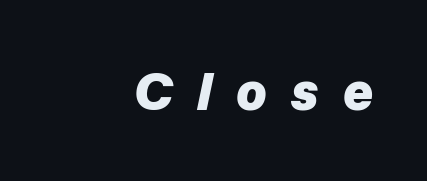
The face used here is proportionally spaced, like ordinary book or web type. The specimen omits any rule beneath the text block's lines. Glyph-to-glyph distance is far greater than everyday printed text. A full-strength bold gives these letters their thick strokes. Does the lettering tilt? It does — this is italic. The compositor pushed each line to the right boundary.
